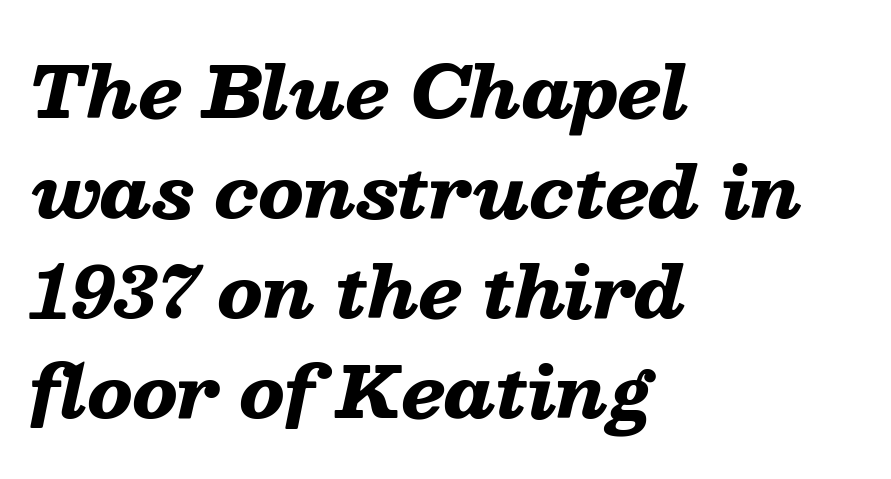
The image shows 70 px heavy, wide type, italic (leaning right); set left-aligned, normal line spacing (1.43x), normal letter spacing, not underlined; low stroke contrast and a medium x-height.
